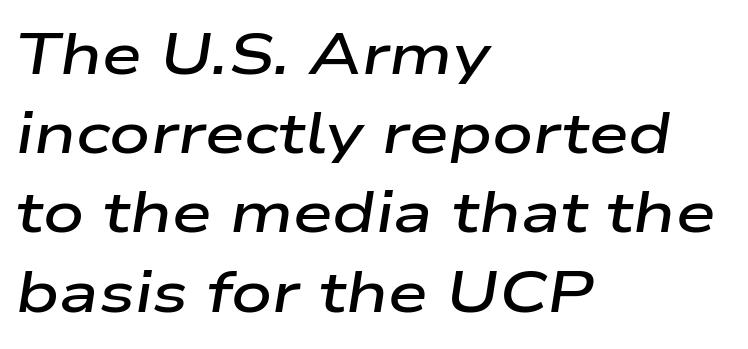
Q: Is the text bold? A: Semi-bold.
Q: Is the text italic (slanted)? A: Yes, it leans right by about 9 degrees.
Q: Is the text underlined? A: No.
Q: How is the paragraph aligned? A: Left-aligned.
Q: Is the spacing between letters normal or unusually wide? A: Normal.
Q: Is the spacing between lines tight, normal or loose? A: Normal.
Q: Width (condensed, normal, or wide)? A: Wide.
Q: Stroke contrast? A: Low.
Q: x-height? A: Medium.
Q: Monospaced? A: No.
